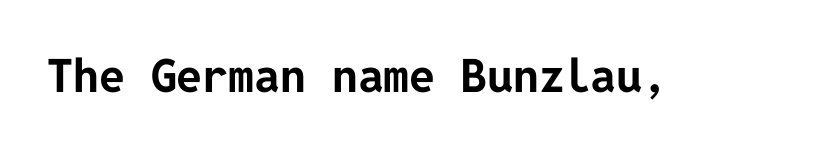
{"serif": "no", "italic": "no", "bold": "yes", "weight": "bold", "width": "normal", "stroke_contrast": "low", "x_height": "medium", "underline": "no", "letter_spacing": "normal", "letter_spacing_em": 0.0, "glyph_px": 46}
